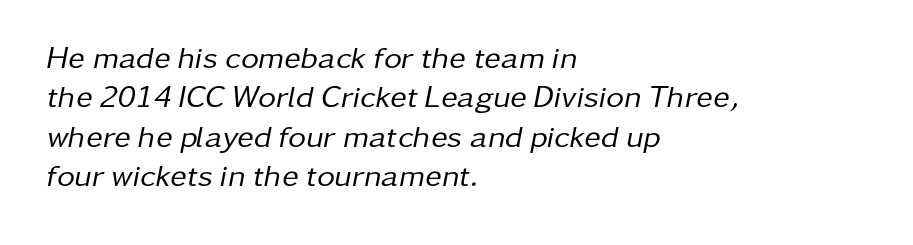
{"italic": "yes", "lean": "right", "slant_degrees": 11, "bold": "no", "weight": "regular", "width": "normal", "stroke_contrast": "low", "x_height": "medium", "monospaced": "no", "underline": "no", "align": "left", "line_spacing": "normal", "line_spacing_ratio": 1.27, "letter_spacing": "normal", "letter_spacing_em": 0.0, "glyph_px": 31}
